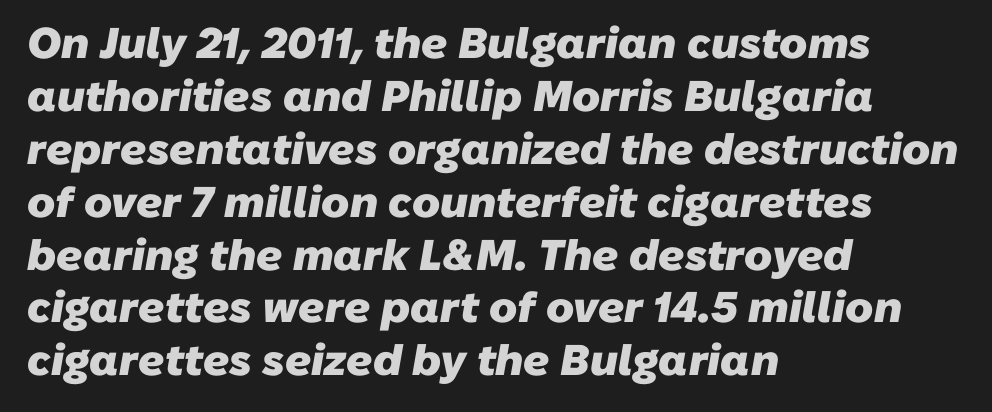
Q: Is the text bold? A: Yes.
Q: Is the typeface a serif or a sans-serif typeface? A: Sans-serif.
Q: Is the text underlined? A: No.
Q: How is the paragraph aligned? A: Left-aligned.
Q: Is the spacing between letters normal or unusually wide? A: Normal.
Q: Width (condensed, normal, or wide)? A: Normal.
Q: Stroke contrast? A: Low.
Q: x-height? A: Medium.
Q: Monospaced? A: No.
